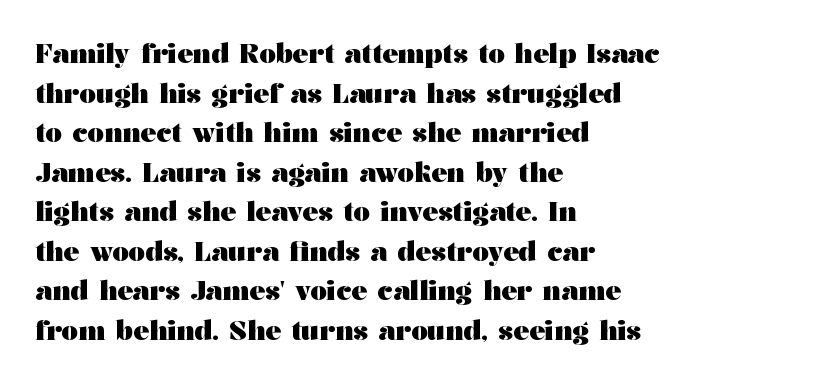
Q: Is the text bold? A: Yes.
Q: Is the text italic (slanted)? A: No, it is upright.
Q: Is the text underlined? A: No.
Q: How is the paragraph aligned? A: Left-aligned.
Q: Is the spacing between letters normal or unusually wide? A: Normal.
Q: Is the spacing between lines tight, normal or loose? A: Normal.
